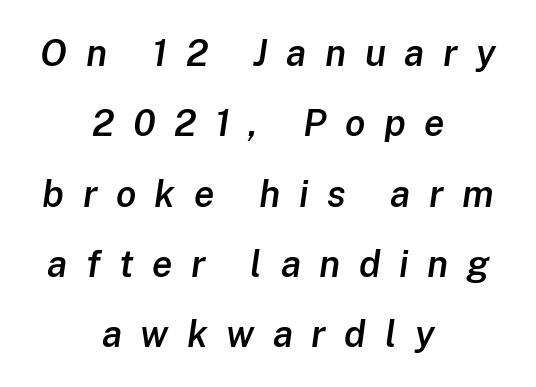
Glance below the letters and you will spot only blank space. You could only call the tracking loose — the letters float apart. This is moderately heavy type, rendered in semibold. Varying glyph widths throughout — classic text-font behaviour.
